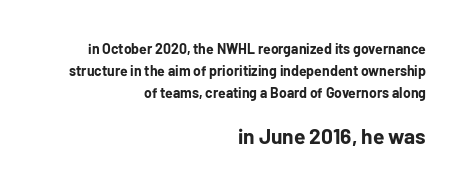
{"italic": "no", "bold": "yes", "underline": "no", "align": "right", "line_spacing": "normal", "line_spacing_ratio": 1.57, "letter_spacing": "normal", "letter_spacing_em": 0.0, "larger_block": "second", "size_ratio": 1.5, "glyph_px": 21}
